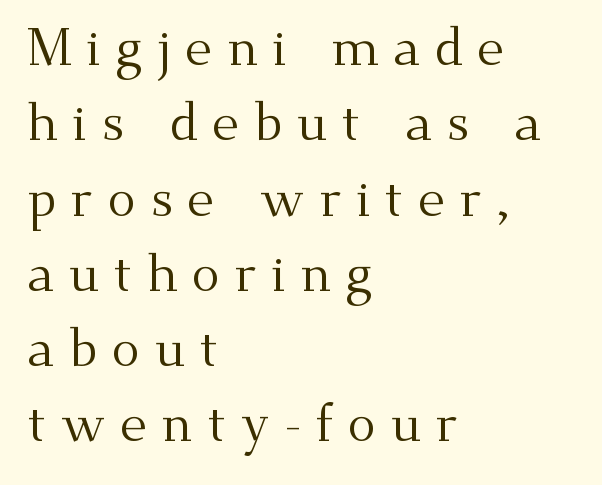
Q: Is the text bold? A: No.
Q: Is the text italic (slanted)? A: No, it is upright.
Q: Is the typeface a serif or a sans-serif typeface? A: Serif.
Q: Is the text underlined? A: No.
Q: How is the paragraph aligned? A: Left-aligned.
Q: Is the spacing between letters normal or unusually wide? A: Unusually wide.
Q: Is the spacing between lines tight, normal or loose? A: Normal.
Q: Width (condensed, normal, or wide)? A: Normal.
Q: Stroke contrast? A: Medium.
Q: x-height? A: Small.
Q: Monospaced? A: No.
